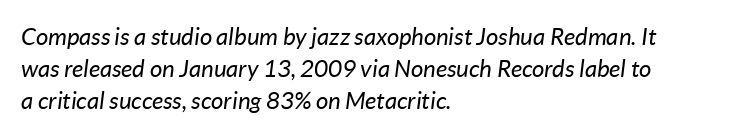
Q: Is the text bold? A: No.
Q: Is the text italic (slanted)? A: Yes, it leans right by about 7 degrees.
Q: Is the text underlined? A: No.
Q: How is the paragraph aligned? A: Left-aligned.
Q: Is the spacing between letters normal or unusually wide? A: Normal.
Q: Is the spacing between lines tight, normal or loose? A: Normal.
